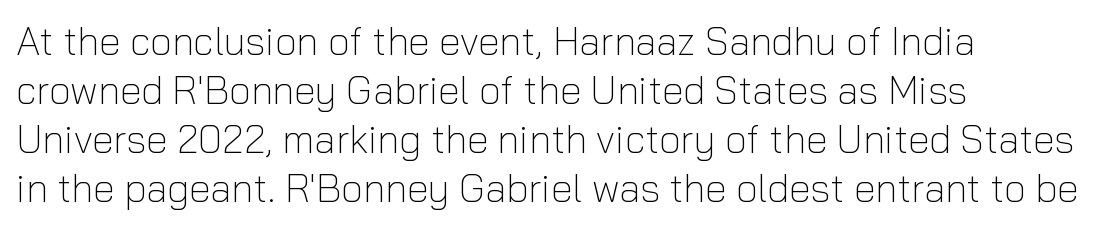
Regarding serifs, this sample does without them. Does extra space separate the letters? No, they use regular spacing. Is this a fixed-width face? No — the glyphs have proportional, varying widths. These lines sit exactly where default settings would place them.
